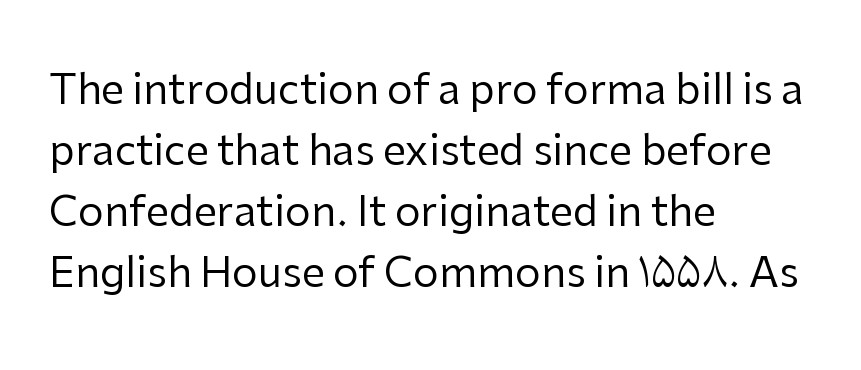
Q: Is the text bold? A: No.
Q: Is the text italic (slanted)? A: No, it is upright.
Q: Is the typeface a serif or a sans-serif typeface? A: Sans-serif.
Q: Is the text underlined? A: No.
Q: How is the paragraph aligned? A: Left-aligned.
Q: Is the spacing between letters normal or unusually wide? A: Normal.
Q: Is the spacing between lines tight, normal or loose? A: Normal.
Q: Width (condensed, normal, or wide)? A: Normal.
Q: Stroke contrast? A: Low.
Q: x-height? A: Medium.
Q: Monospaced? A: No.
